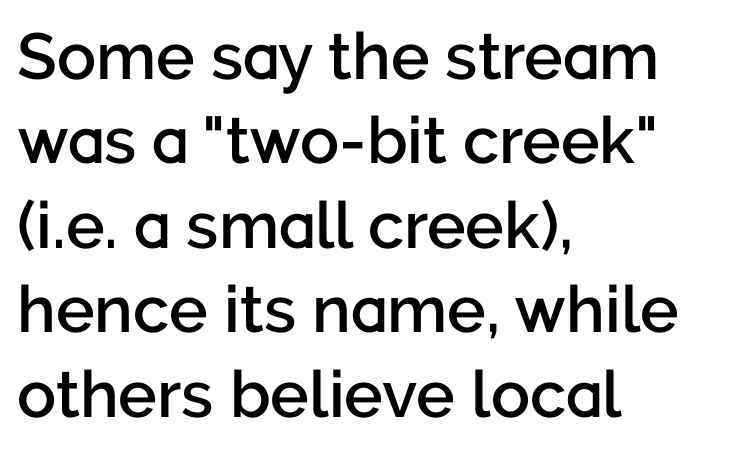
{"serif": "no", "italic": "no", "bold": "semi", "weight": "semibold", "width": "normal", "stroke_contrast": "low", "x_height": "medium", "monospaced": "no", "underline": "no", "align": "left", "line_spacing": "normal", "line_spacing_ratio": 1.3, "letter_spacing": "normal", "letter_spacing_em": 0.0, "glyph_px": 65}
